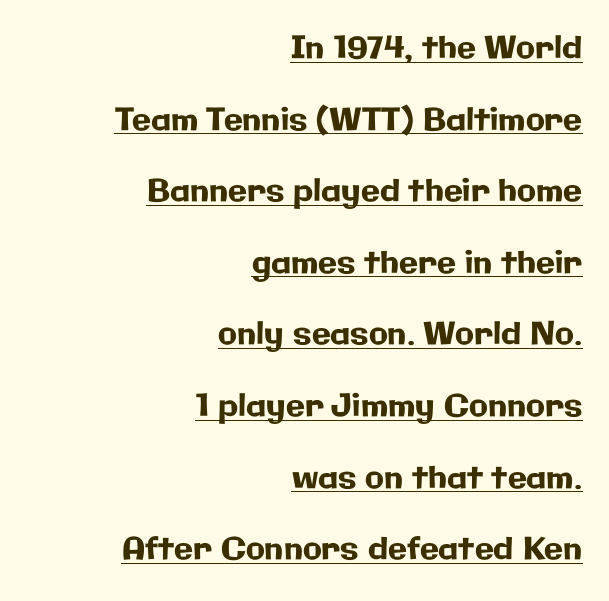
This rendering features underlined lettering. You could call the tracking neutral — neither tight nor loose. If you drew a ruler down the right edge, every line would touch it. The face used here is a sans, in the tradition of grotesques and geometrics. Leading is clearly above the norm, producing a sparse column.
